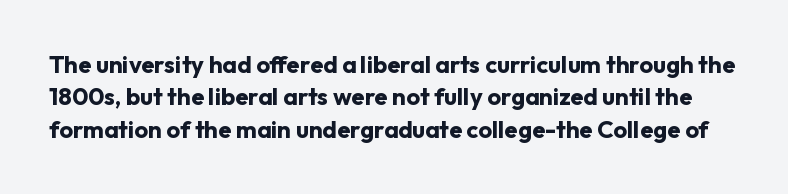
The image shows 24 px bold type, upright; set normal line spacing (1.35x), normal letter spacing, not underlined.
